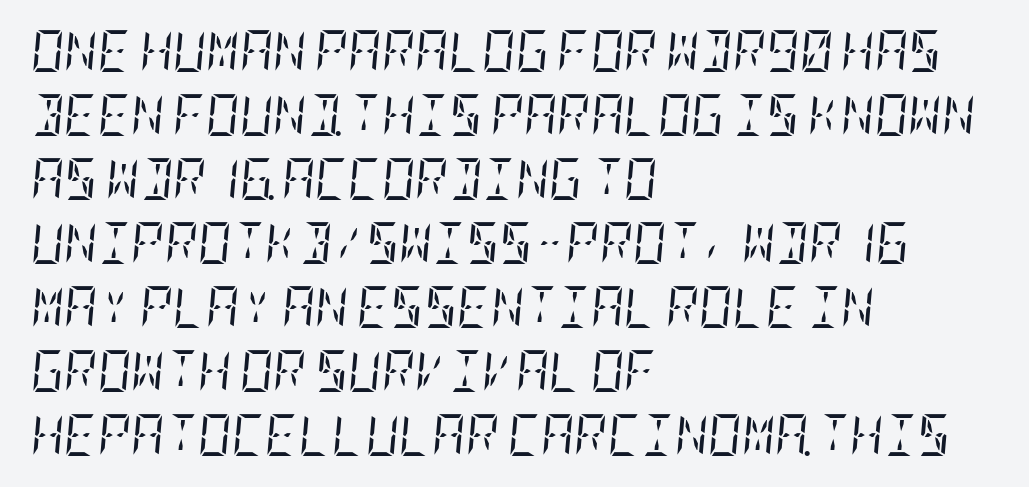
{"serif": "yes", "italic": "yes", "lean": "right", "slant_degrees": 5, "bold": "no", "weight": "regular", "width": "condensed", "stroke_contrast": "low", "x_height": "large", "underline": "no", "align": "left", "line_spacing": "normal", "line_spacing_ratio": 1.56, "letter_spacing": "normal", "letter_spacing_em": 0.0, "glyph_px": 41}
